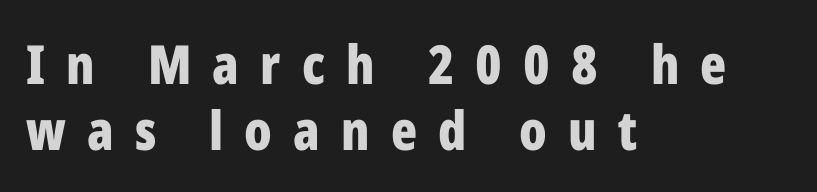
Q: Is the text bold? A: Yes.
Q: Is the text italic (slanted)? A: No, it is upright.
Q: Is the typeface a serif or a sans-serif typeface? A: Sans-serif.
Q: Is the text underlined? A: No.
Q: How is the paragraph aligned? A: Left-aligned.
Q: Is the spacing between letters normal or unusually wide? A: Unusually wide.
Q: Width (condensed, normal, or wide)? A: Condensed.
Q: Stroke contrast? A: Low.
Q: x-height? A: Medium.
Q: Monospaced? A: No.
